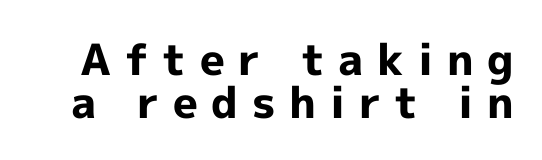
{"serif": "no", "italic": "no", "bold": "yes", "weight": "bold", "width": "normal", "x_height": "medium", "monospaced": "no", "underline": "no", "line_spacing": "tight", "line_spacing_ratio": 1.0, "letter_spacing": "wide", "letter_spacing_em": 0.32, "glyph_px": 43}
